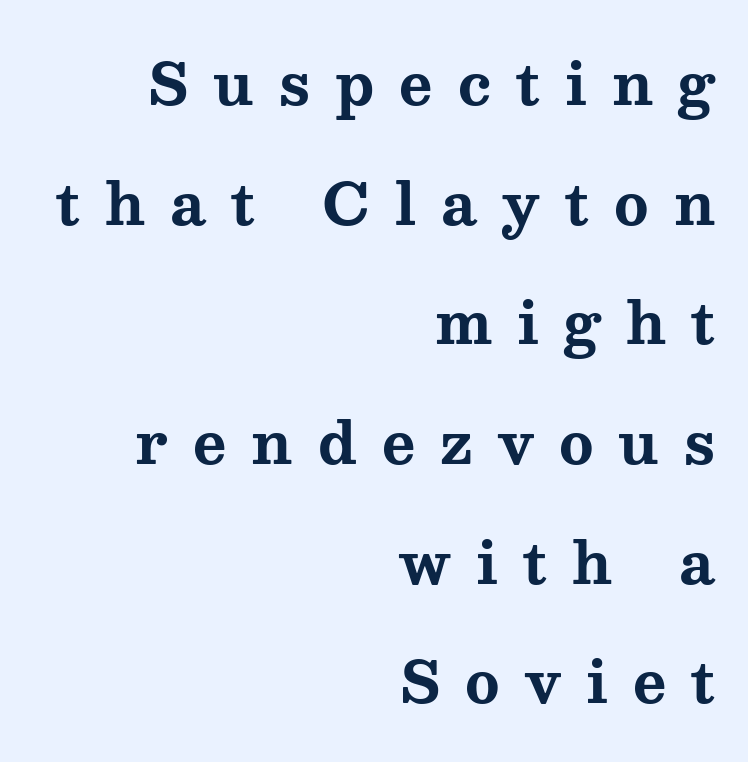
Q: Is the text bold? A: Yes.
Q: Is the text italic (slanted)? A: No, it is upright.
Q: Is the typeface a serif or a sans-serif typeface? A: Serif.
Q: Is the text underlined? A: No.
Q: How is the paragraph aligned? A: Right-aligned.
Q: Is the spacing between letters normal or unusually wide? A: Unusually wide.
Q: Is the spacing between lines tight, normal or loose? A: Loose.
Q: Width (condensed, normal, or wide)? A: Wide.
Q: Stroke contrast? A: Medium.
Q: x-height? A: Medium.
Q: Monospaced? A: No.
